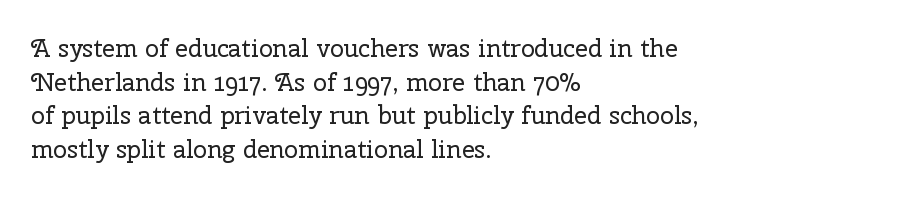
Honestly, there is no underline to notice here at all. When letters stand straight like this, we call the style roman or upright. The passage shown stacks its lines at a standard gap. Horizontal alignment here is leftward, the default for most running prose. Ink coverage per letter is moderate at most.
